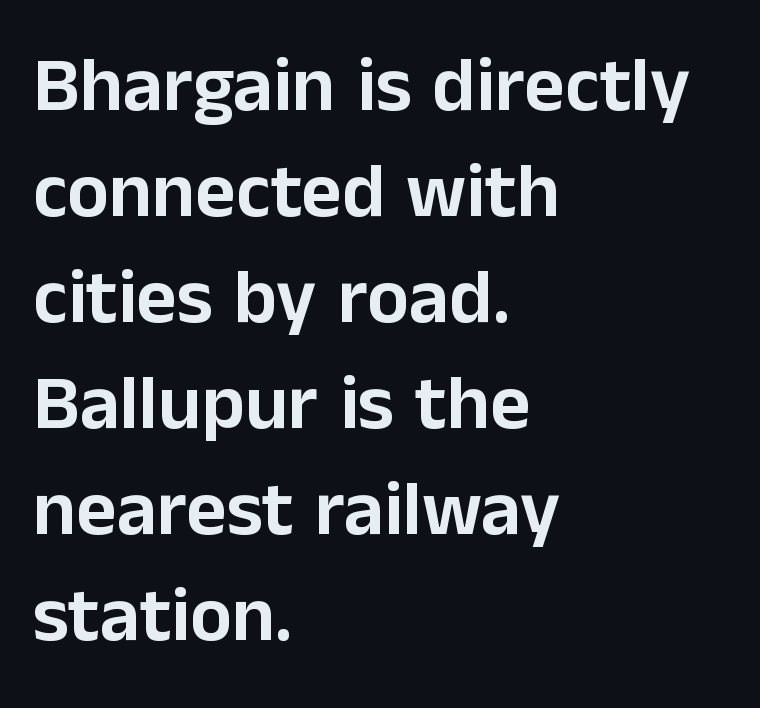
Q: Is the text italic (slanted)? A: No, it is upright.
Q: Is the typeface a serif or a sans-serif typeface? A: Sans-serif.
Q: Is the text underlined? A: No.
Q: How is the paragraph aligned? A: Left-aligned.
Q: Is the spacing between letters normal or unusually wide? A: Normal.
Q: Is the spacing between lines tight, normal or loose? A: Normal.
Q: Width (condensed, normal, or wide)? A: Normal.
Q: Stroke contrast? A: Low.
Q: x-height? A: Medium.
Q: Monospaced? A: No.
